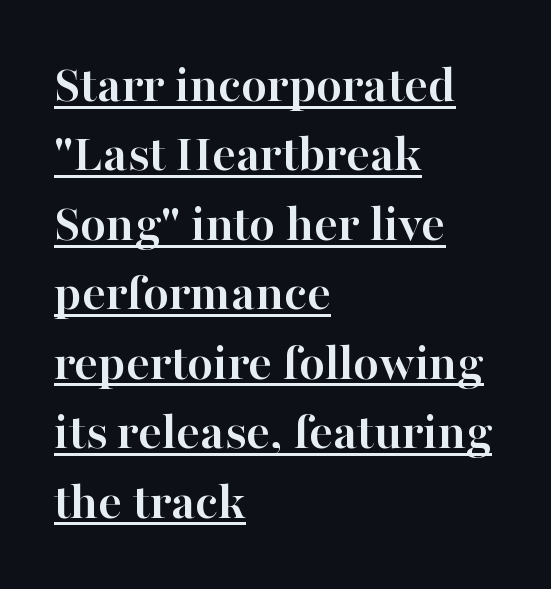
Q: Is the text bold? A: Yes.
Q: Is the text italic (slanted)? A: No, it is upright.
Q: Is the typeface a serif or a sans-serif typeface? A: Serif.
Q: Is the text underlined? A: Yes.
Q: How is the paragraph aligned? A: Left-aligned.
Q: Is the spacing between letters normal or unusually wide? A: Normal.
Q: Is the spacing between lines tight, normal or loose? A: Normal.
Q: Width (condensed, normal, or wide)? A: Normal.
Q: Stroke contrast? A: High.
Q: x-height? A: Medium.
Q: Monospaced? A: No.
